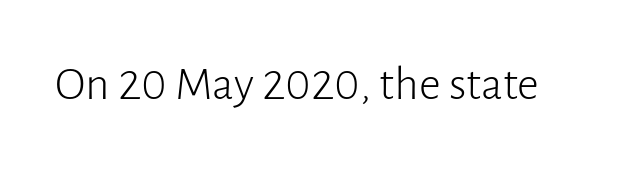
{"serif": "no", "italic": "no", "bold": "no", "weight": "light", "width": "normal", "stroke_contrast": "low", "x_height": "medium", "monospaced": "no", "underline": "no", "letter_spacing": "normal", "letter_spacing_em": 0.0, "glyph_px": 48}
